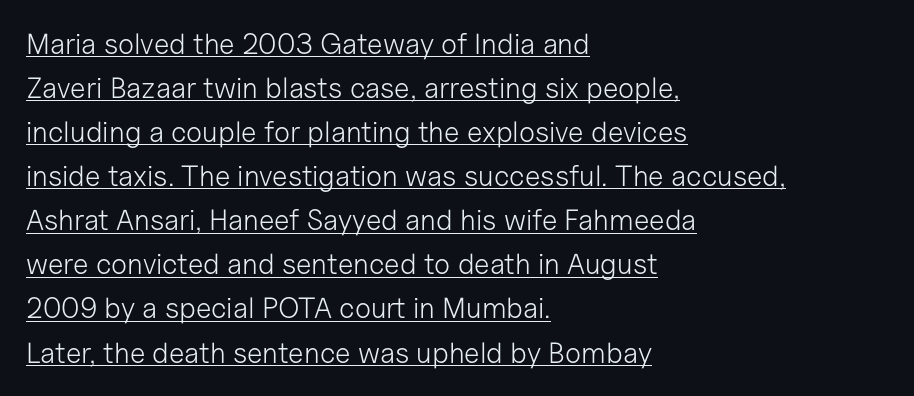
{"serif": "no", "italic": "no", "bold": "no", "weight": "light", "width": "normal", "stroke_contrast": "low", "x_height": "medium", "monospaced": "no", "underline": "yes", "align": "left", "line_spacing": "normal", "line_spacing_ratio": 1.52, "letter_spacing": "normal", "letter_spacing_em": 0.0, "glyph_px": 29}
